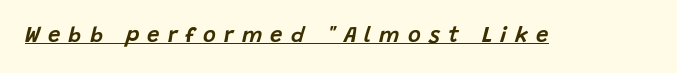
The rendered words wear a rule along their underside. The text carries the slant typical of an italic or oblique font. The rendering inserts visible extra space after every character.
